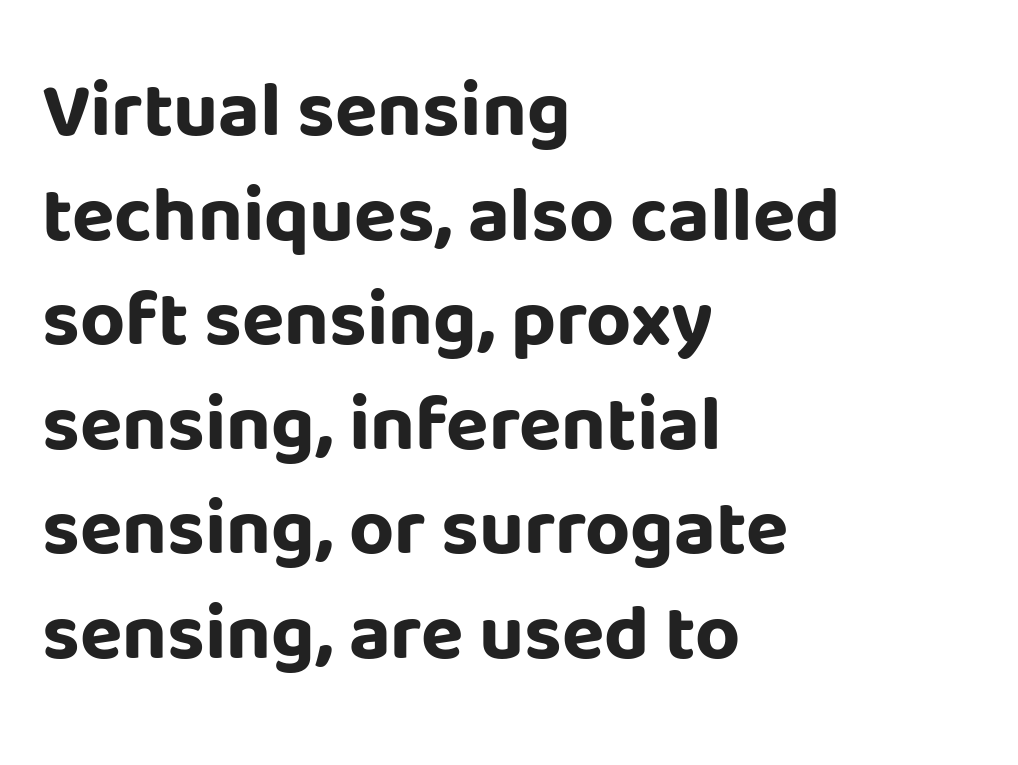
Q: Is the text bold? A: Yes.
Q: Is the text italic (slanted)? A: No, it is upright.
Q: Is the typeface a serif or a sans-serif typeface? A: Sans-serif.
Q: Is the text underlined? A: No.
Q: How is the paragraph aligned? A: Left-aligned.
Q: Is the spacing between letters normal or unusually wide? A: Normal.
Q: Is the spacing between lines tight, normal or loose? A: Normal.
Q: Width (condensed, normal, or wide)? A: Normal.
Q: Stroke contrast? A: Low.
Q: x-height? A: Large.
Q: Monospaced? A: No.
